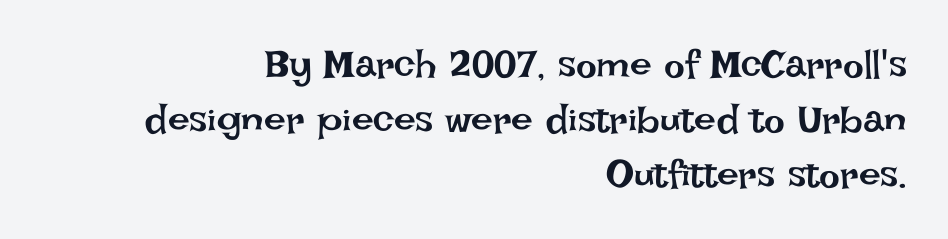
The image shows 39 px regular-weight type, upright; set right-aligned, normal line spacing (1.41x), normal letter spacing, not underlined; low stroke contrast and a large x-height.
